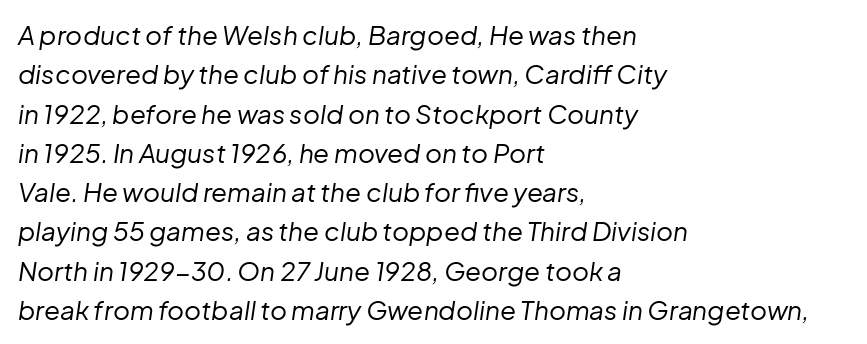
{"italic": "yes", "lean": "right", "slant_degrees": 8, "bold": "no", "underline": "no", "align": "left", "line_spacing": "normal", "line_spacing_ratio": 1.51, "letter_spacing": "normal", "letter_spacing_em": 0.0, "glyph_px": 26}
